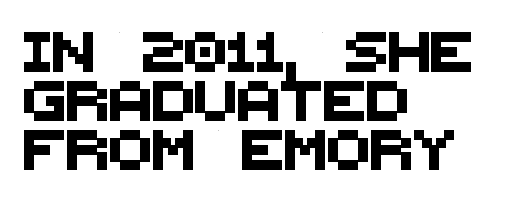
The image shows 40 px sans-serif type; set left-aligned, line spacing 1.22x, normal letter spacing, not underlined; medium stroke contrast and a large x-height.
